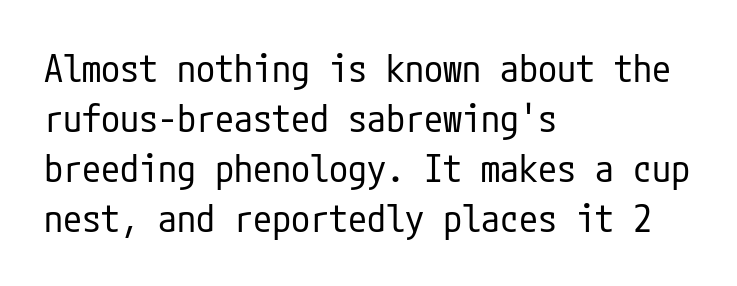
To sum up the face: it is a sans, with no serifs. Unbolded letterforms with no extra heft. Does the copy run flush right? No — it runs flush left. Nobody drew a line under any word here. Evenly set lines give the paragraph a standard silhouette.
